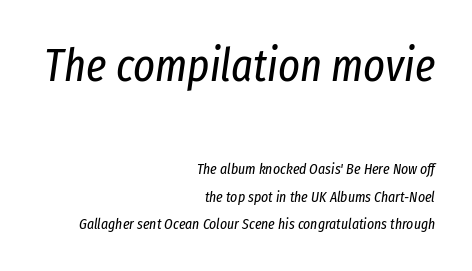
There's an unmistakable incline to the writing here. These lines are rendered in a variable-pitch font. In CSS terms this would be text-align: right. Nothing heavy about these letters — not bold at all. Which chunk is bigger? The first one — the top block dwarfs the bottom.
